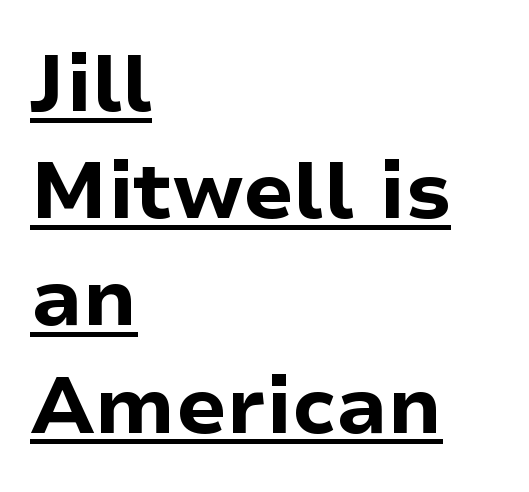
The image shows 80 px bold sans-serif type, upright; set left-aligned, normal line spacing (1.34x), normal letter spacing, underlined; low stroke contrast and a medium x-height.
